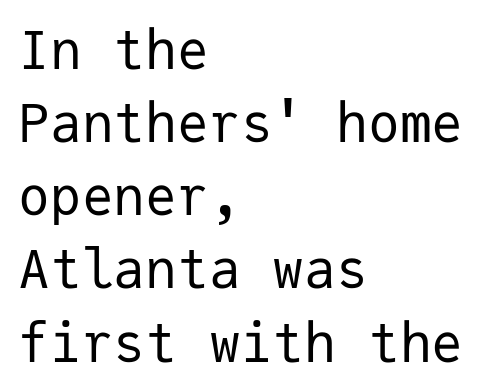
The image shows 53 px regular-weight sans-serif type, upright, monospaced; set left-aligned, normal line spacing (1.38x), normal letter spacing, not underlined; low stroke contrast and a medium x-height.
